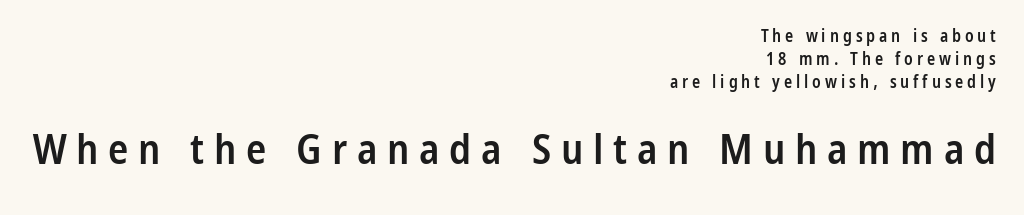
The foot of each line stays bare and open. This sample is right-justified, so line beginnings fall wherever the words allow. Is the letter spacing exaggerated? Yes — the characters are pushed far apart. A typesetter would label this face a sans.
